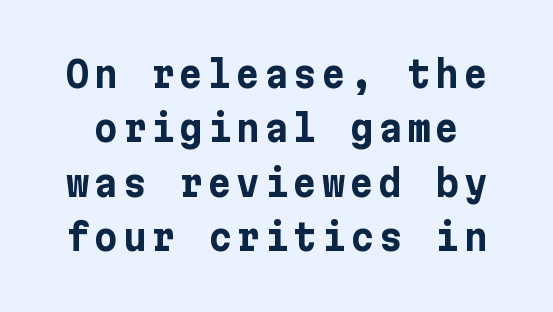
{"serif": "no", "italic": "no", "bold": "yes", "weight": "bold", "width": "normal", "stroke_contrast": "low", "x_height": "medium", "underline": "no", "line_spacing": "normal", "line_spacing_ratio": 1.51, "glyph_px": 36}
